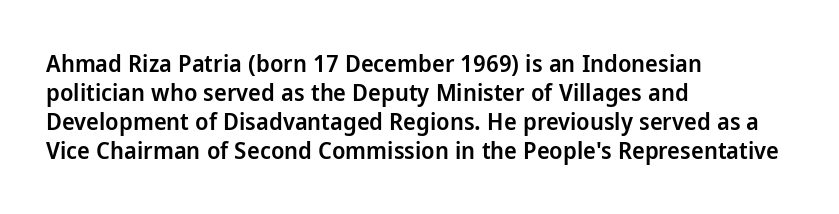
{"italic": "no", "bold": "semi", "underline": "no", "align": "left", "line_spacing_ratio": 1.21, "letter_spacing": "normal", "letter_spacing_em": 0.0, "glyph_px": 24}
